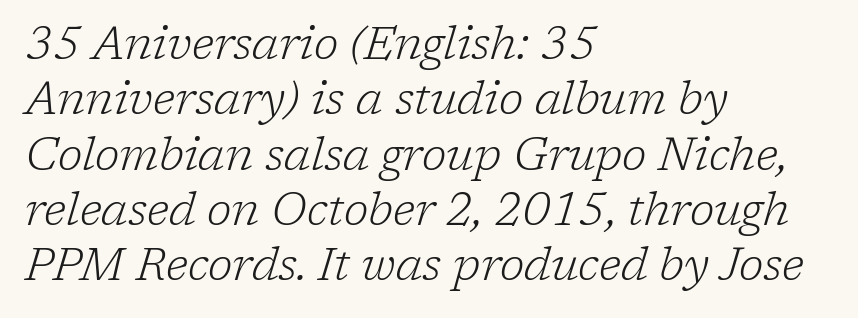
{"serif": "yes", "italic": "yes", "lean": "right", "slant_degrees": 17, "bold": "no", "weight": "light", "width": "normal", "stroke_contrast": "low", "x_height": "medium", "monospaced": "no", "underline": "no", "align": "left", "line_spacing_ratio": 1.23, "letter_spacing": "normal", "letter_spacing_em": 0.0, "glyph_px": 45}
